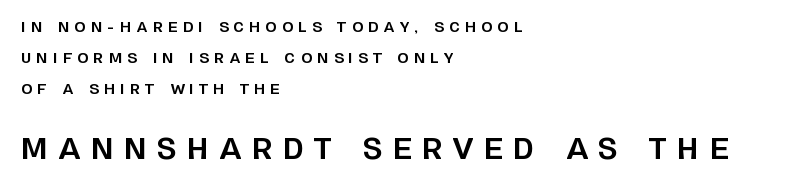
The image shows 28 px bold sans-serif type, upright; set left-aligned, loose line spacing (2.23x), unusually wide letter spacing (+0.39 em), not underlined; the second (bottom) block is 2.0x larger; low stroke contrast and a large x-height.
